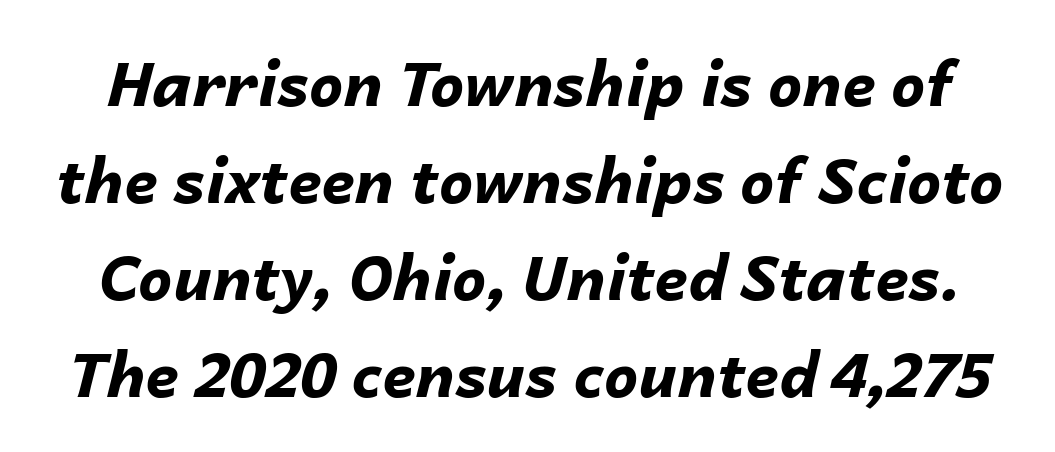
{"italic": "yes", "lean": "right", "slant_degrees": 14, "bold": "yes", "weight": "bold", "width": "normal", "stroke_contrast": "low", "x_height": "medium", "monospaced": "no", "underline": "no", "line_spacing": "normal", "line_spacing_ratio": 1.59, "letter_spacing": "normal", "letter_spacing_em": 0.0, "glyph_px": 61}
